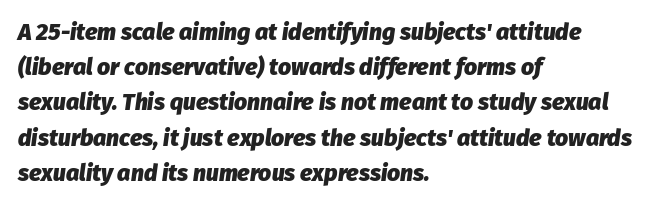
Q: Is the text bold? A: Yes.
Q: Is the text italic (slanted)? A: Yes, it leans right by about 8 degrees.
Q: Is the text underlined? A: No.
Q: How is the paragraph aligned? A: Left-aligned.
Q: Is the spacing between letters normal or unusually wide? A: Normal.
Q: Is the spacing between lines tight, normal or loose? A: Normal.
